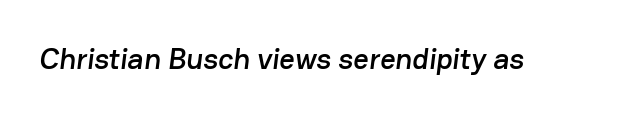
This sample uses a sans-serif face. The baseline area is clear. A typesetter would call this proportional, since set widths differ per character. This sample uses plain, unmodified letter spacing.
